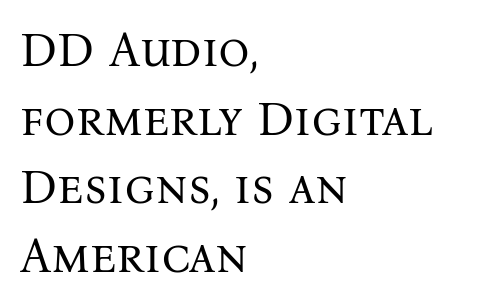
The image shows 49 px regular-weight serif type, upright; set left-aligned, normal line spacing (1.4x), normal letter spacing, not underlined; medium stroke contrast and a medium x-height.
